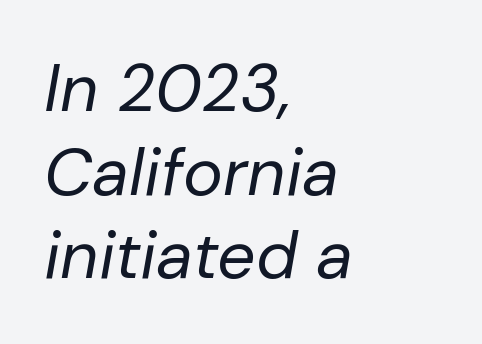
The gaps between neighbouring characters are ordinary and unremarkable. Every row of glyphs begins at an identical x-position on the left. In terms of posture, this sample is oblique. Evenly set lines give the paragraph a standard silhouette. A typesetter would call this proportional, since set widths differ per character. No heavy texture on the line: the type isn't bold.
